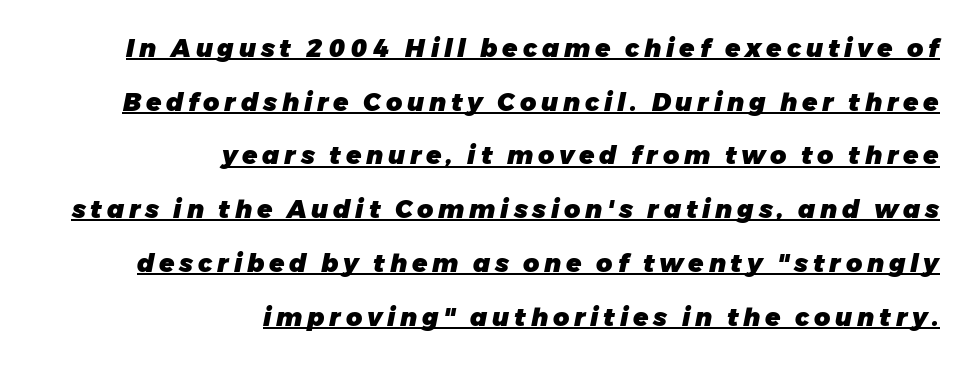
{"italic": "yes", "lean": "right", "slant_degrees": 11, "bold": "yes", "underline": "yes", "align": "right", "line_spacing": "loose", "line_spacing_ratio": 2.15, "glyph_px": 25}
